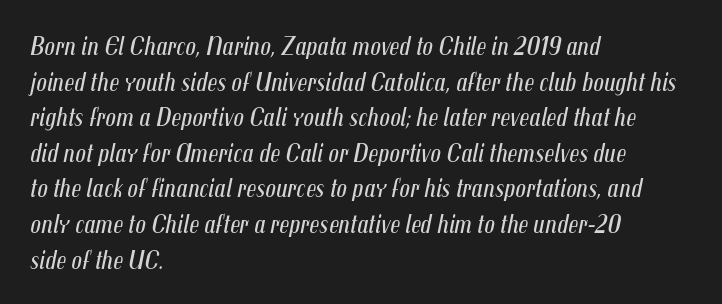
The image shows 26 px text type, italic (leaning right); set left-aligned, normal line spacing (1.37x), normal letter spacing, not underlined.
